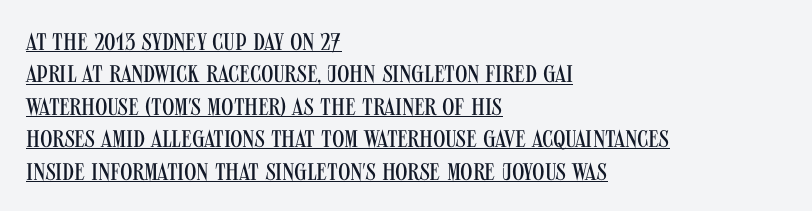
The image shows 24 px text type, upright; set left-aligned, normal line spacing (1.35x), normal letter spacing, underlined.
